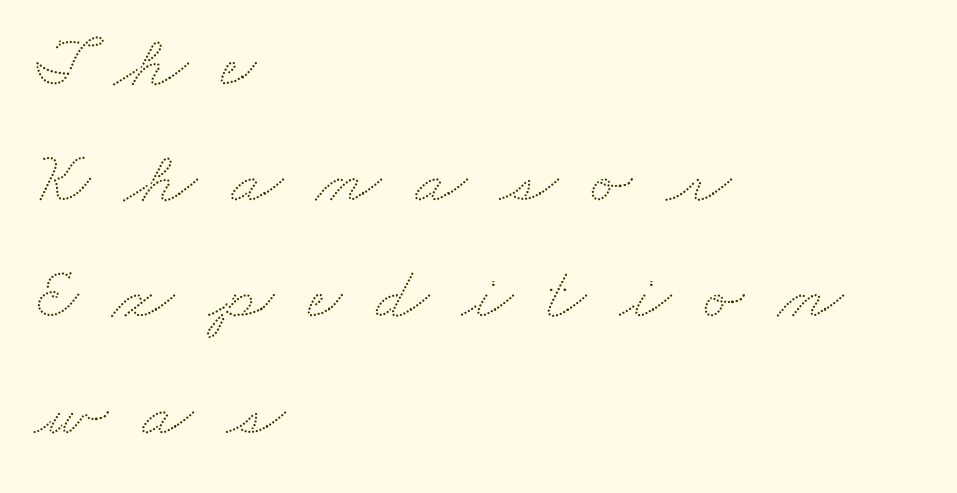
The image shows 75 px wide type; set left-aligned, normal line spacing (1.55x), unusually wide letter spacing (+0.45 em), not underlined; low stroke contrast and a small x-height.
